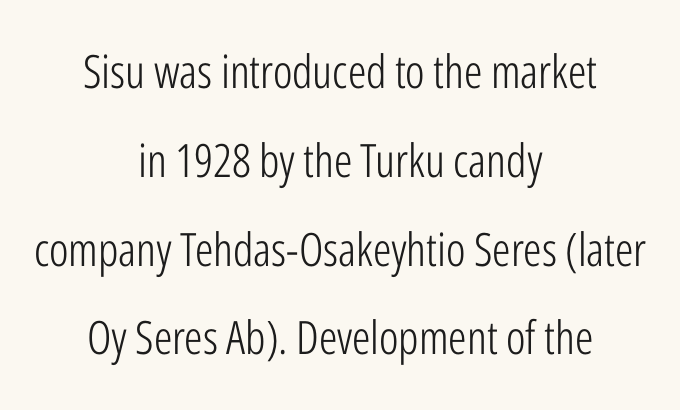
Q: Is the text bold? A: No.
Q: Is the text italic (slanted)? A: No, it is upright.
Q: Is the typeface a serif or a sans-serif typeface? A: Sans-serif.
Q: Is the text underlined? A: No.
Q: How is the paragraph aligned? A: Centered.
Q: Is the spacing between letters normal or unusually wide? A: Normal.
Q: Is the spacing between lines tight, normal or loose? A: Loose.
Q: Width (condensed, normal, or wide)? A: Condensed.
Q: Stroke contrast? A: Low.
Q: x-height? A: Medium.
Q: Monospaced? A: No.
